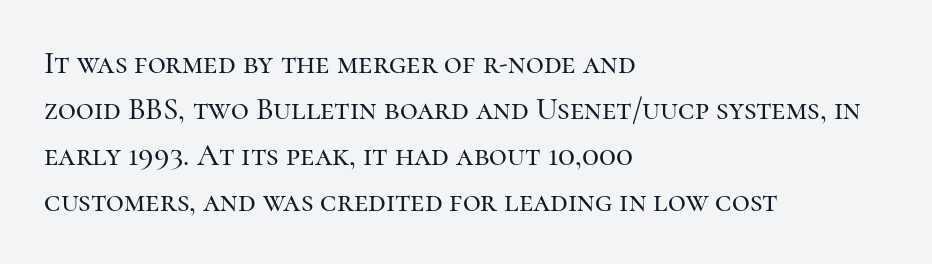
Quick note: not italic, upright. Teacher's note: observe the even left margin — that is flush-left alignment. The area under the type is left untouched. You can tell from the footed stems that serif type was used.
